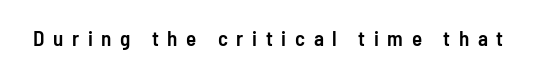
Honestly, there is no underline to notice here at all. How are the letters spaced? Widely, with obvious added tracking. Does the lettering tilt? It doesn't — this is upright. In terms of weight, the rendering is demibold, just under bold.
